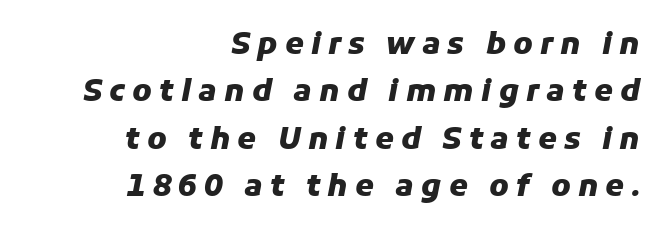
The image shows 30 px heavy type, italic (leaning right); set right-aligned, normal line spacing (1.58x), unusually wide letter spacing (+0.24 em), not underlined; low stroke contrast and a medium x-height.
